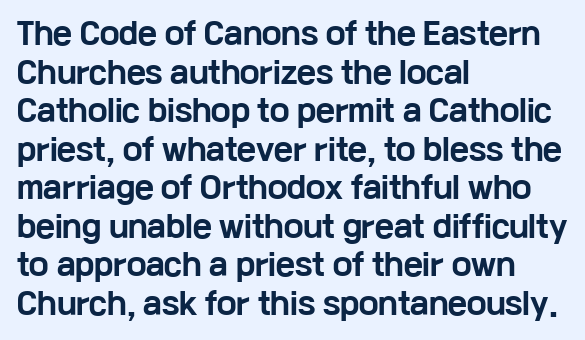
Q: Is the text bold? A: Yes.
Q: Is the text italic (slanted)? A: No, it is upright.
Q: Is the typeface a serif or a sans-serif typeface? A: Sans-serif.
Q: Is the text underlined? A: No.
Q: How is the paragraph aligned? A: Left-aligned.
Q: Is the spacing between letters normal or unusually wide? A: Normal.
Q: Is the spacing between lines tight, normal or loose? A: Normal.
Q: Width (condensed, normal, or wide)? A: Wide.
Q: Stroke contrast? A: Low.
Q: x-height? A: Medium.
Q: Monospaced? A: No.
